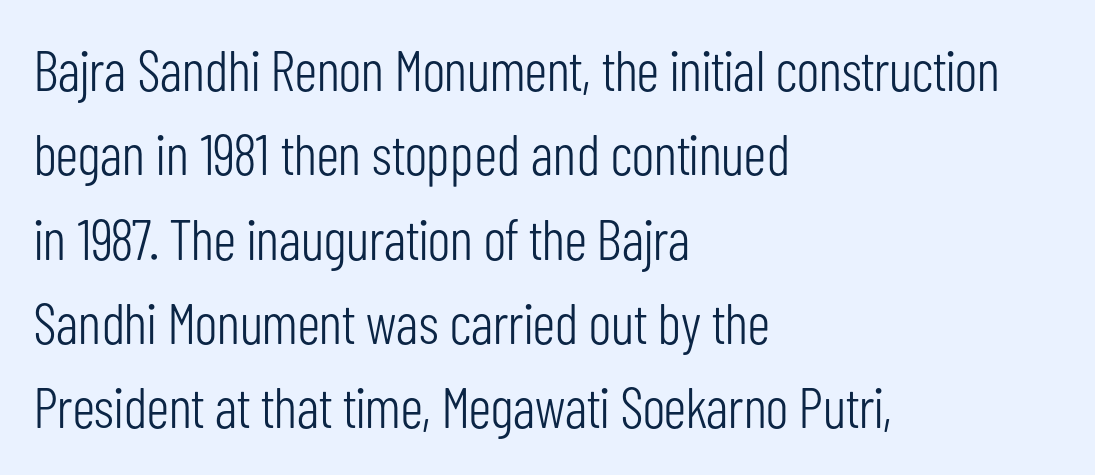
The glyphs in this specimen are sans serif. The designer left line spacing at the default. Does extra space separate the letters? No, they use regular spacing. The strokes carry an ordinary text weight at most.
